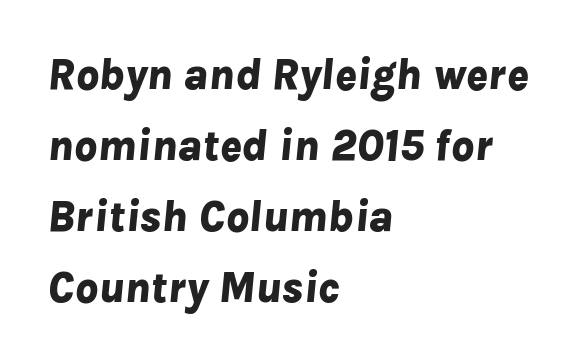
Italic? Definitely — the glyphs are oblique. The rendering uses natural spacing where letterforms have individual widths. Nothing unusual about the tracking: characters are spaced as the font intends. Thick stems and heavy bowls — unmistakably bold.
